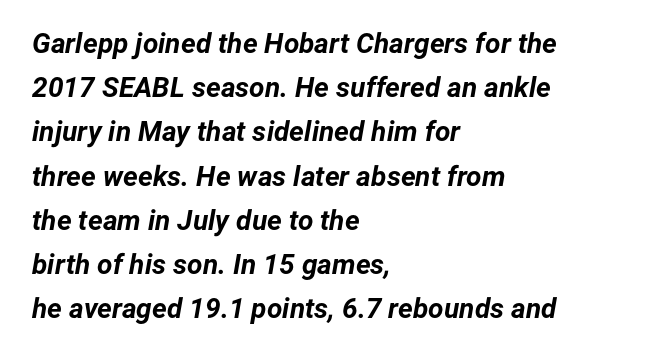
Lines of text with bare space underneath. This sample has the flowing, uneven cadence of proportional lettering. The leading is moderate, giving the passage an even texture. Observe the ordinary spacing: letters are neighbours, not strangers.
